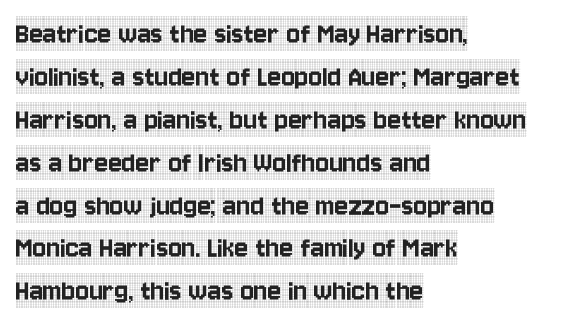
The letters advance in unequal steps, a hallmark of proportional type. No italicization has been applied; the sample stays upright. The rendering uses a moderate line-height, typical for paragraphs. These lines stack with their left ends in a neat column. The space directly below the letters is spotless. Examine the stroke ends and you'll spot serifs.
